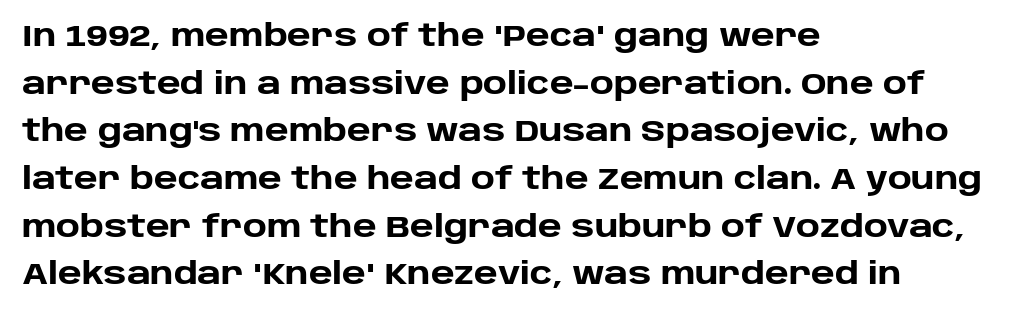
{"serif": "no", "italic": "no", "bold": "yes", "weight": "heavy", "width": "normal", "stroke_contrast": "low", "x_height": "large", "monospaced": "no", "underline": "no", "align": "left", "line_spacing": "normal", "line_spacing_ratio": 1.59, "letter_spacing": "normal", "letter_spacing_em": 0.0, "glyph_px": 30}
